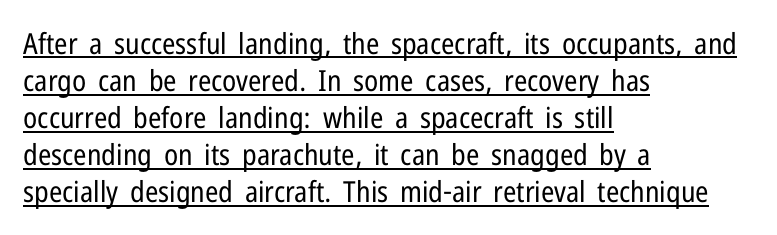
{"serif": "no", "italic": "no", "bold": "no", "weight": "regular", "width": "condensed", "stroke_contrast": "low", "x_height": "medium", "monospaced": "no", "underline": "yes", "align": "left", "line_spacing": "normal", "line_spacing_ratio": 1.28, "letter_spacing": "normal", "letter_spacing_em": 0.0, "glyph_px": 29}
